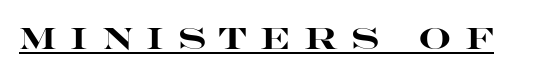
Q: Is the text bold? A: Yes.
Q: Is the text italic (slanted)? A: No, it is upright.
Q: Is the typeface a serif or a sans-serif typeface? A: Serif.
Q: Is the text underlined? A: Yes.
Q: Is the spacing between letters normal or unusually wide? A: Unusually wide.
Q: Width (condensed, normal, or wide)? A: Wide.
Q: Stroke contrast? A: High.
Q: x-height? A: Large.
Q: Monospaced? A: No.
